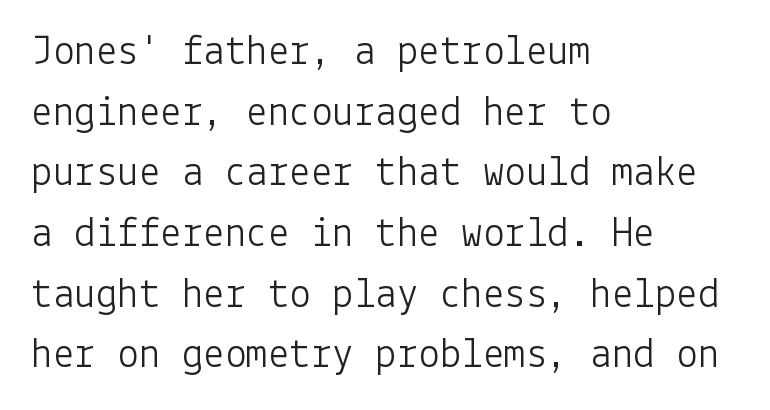
{"serif": "no", "italic": "no", "bold": "no", "weight": "light", "width": "normal", "stroke_contrast": "low", "x_height": "medium", "underline": "no", "align": "left", "line_spacing": "normal", "line_spacing_ratio": 1.41, "letter_spacing": "normal", "letter_spacing_em": 0.0, "glyph_px": 43}
